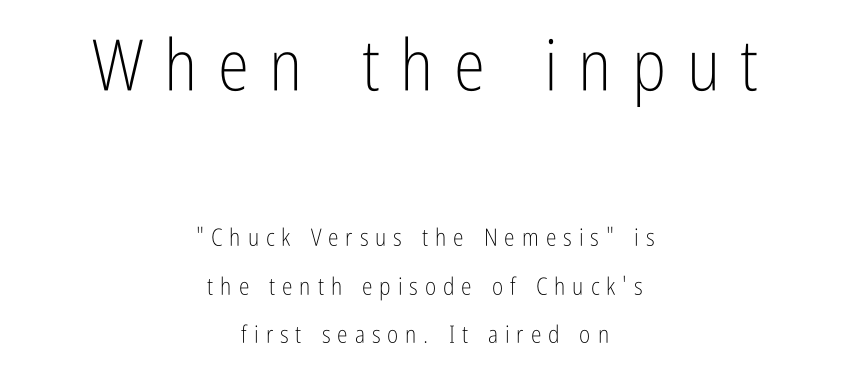
Words appear elongated and porous because spacing is wide. Leftover space on each line is divided equally before and after the words. Does the type have serifs? No, each stem ends abruptly. No letter is thick-stroked: the sample isn't bold. Which chunk is bigger? The first one — the top block dwarfs the bottom. Airy leading.
